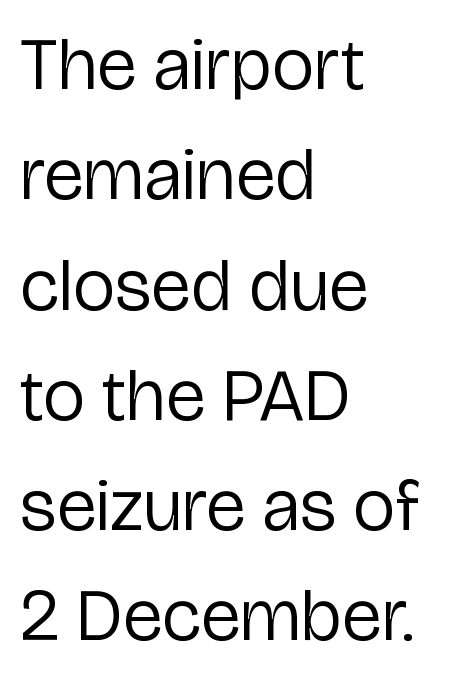
The image shows 74 px regular-weight sans-serif type, upright; set left-aligned, normal line spacing (1.49x), normal letter spacing, not underlined; low stroke contrast and a medium x-height.
